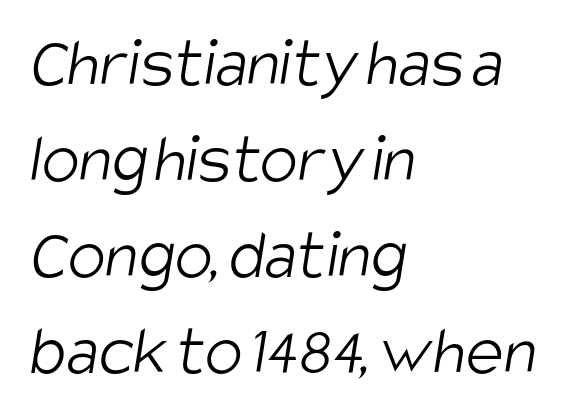
The image shows 71 px light, condensed sans-serif type; set left-aligned, normal line spacing (1.35x), normal letter spacing, not underlined; low stroke contrast and a large x-height.
